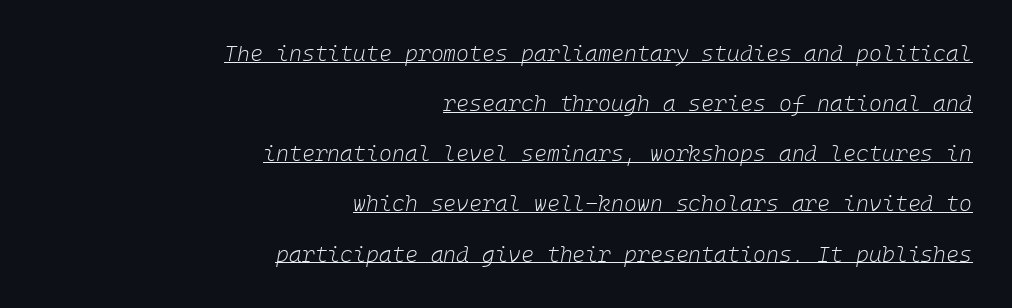
The image shows 22 px text type, italic (leaning right); set right-aligned, loose line spacing (2.28x), normal letter spacing, underlined.
